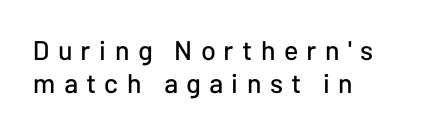
The baseline area is clear. Alignment: flush left. Spacing between characters has been opened up far beyond the box default. Notice how the stems are strictly vertical — no italics here.
